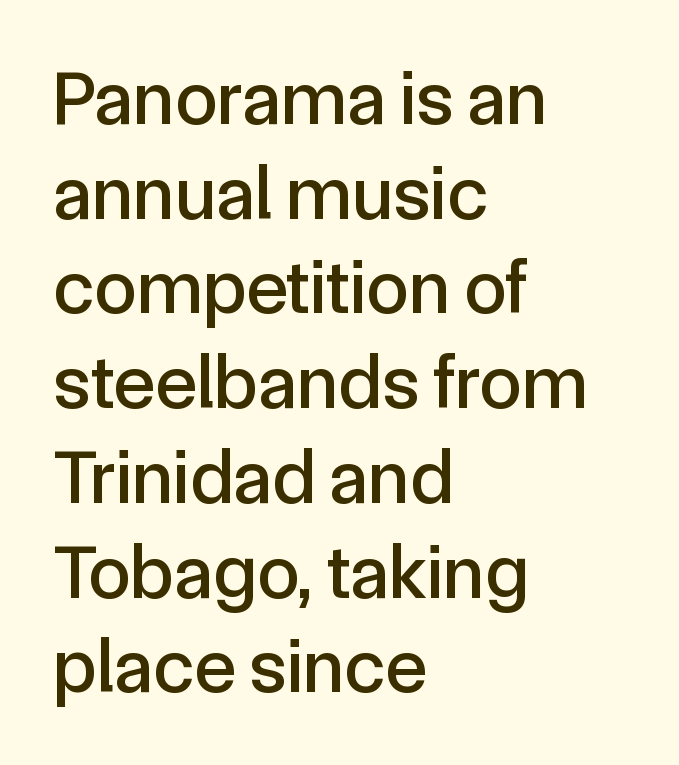
Q: Is the text italic (slanted)? A: No, it is upright.
Q: Is the typeface a serif or a sans-serif typeface? A: Sans-serif.
Q: Is the text underlined? A: No.
Q: How is the paragraph aligned? A: Left-aligned.
Q: Is the spacing between letters normal or unusually wide? A: Normal.
Q: Width (condensed, normal, or wide)? A: Normal.
Q: x-height? A: Medium.
Q: Monospaced? A: No.
